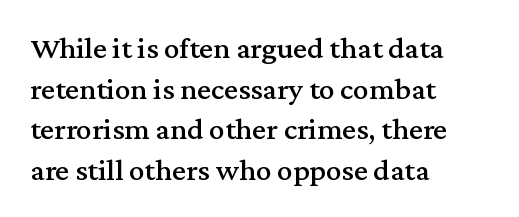
The designer went with a serif here, giving each stem small feet. You could not count columns in this text — the font is proportionally spaced. The vertical gap from one line to the next is medium. The passage shown has conventional tracking throughout.
